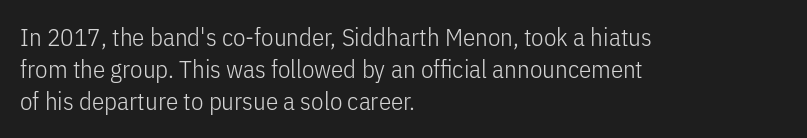
The image shows 25 px text type, upright; set left-aligned, normal line spacing (1.29x), normal letter spacing, not underlined.
